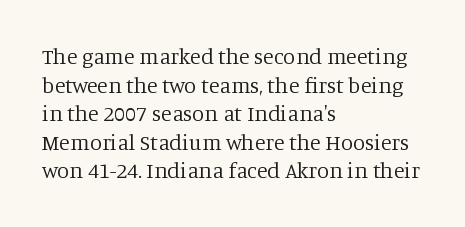
{"italic": "no", "bold": "no", "underline": "no", "align": "left", "line_spacing": "normal", "line_spacing_ratio": 1.3, "letter_spacing": "normal", "letter_spacing_em": 0.0, "glyph_px": 22}
